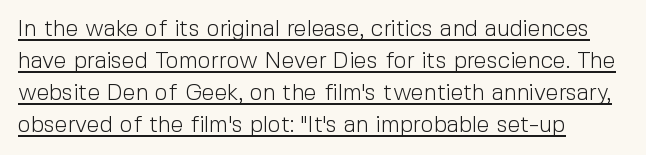
Letters have the restrained weight of plain body copy at most. A typesetter would call this zero additional tracking. Emphasis is given by a line drawn under the lettering. The passage is arranged the way most books set body copy — flush left.
